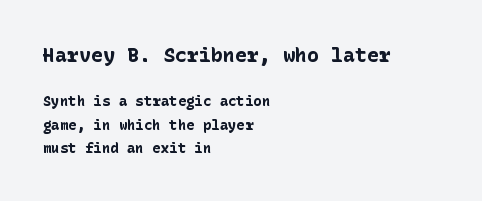
{"italic": "no", "bold": "yes", "underline": "no", "align": "left", "line_spacing": "normal", "line_spacing_ratio": 1.67, "letter_spacing": "normal", "letter_spacing_em": 0.0, "larger_block": "first", "size_ratio": 1.43, "glyph_px": 20}
